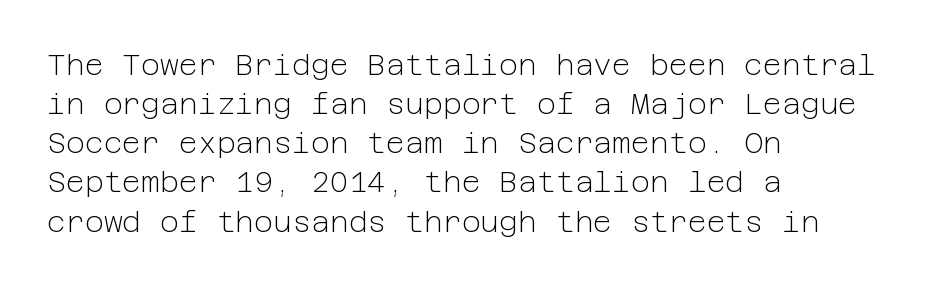
Q: Is the text bold? A: No.
Q: Is the text italic (slanted)? A: No, it is upright.
Q: Is the typeface a serif or a sans-serif typeface? A: Sans-serif.
Q: Is the text underlined? A: No.
Q: How is the paragraph aligned? A: Left-aligned.
Q: Is the spacing between letters normal or unusually wide? A: Normal.
Q: Is the spacing between lines tight, normal or loose? A: Normal.
Q: Width (condensed, normal, or wide)? A: Normal.
Q: Stroke contrast? A: Low.
Q: x-height? A: Medium.
